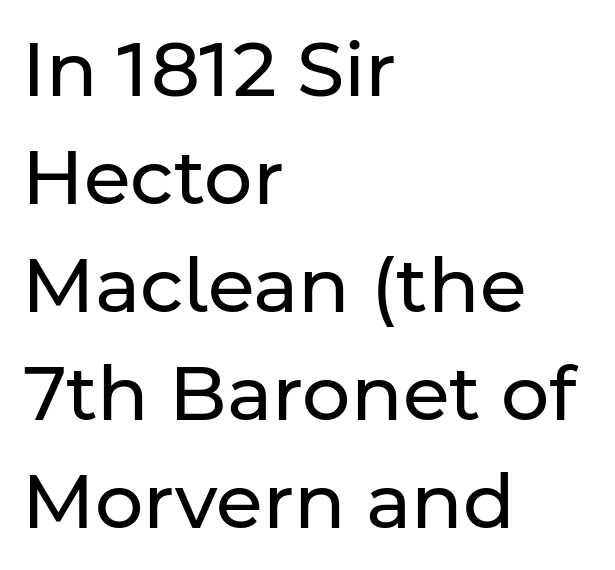
The image shows 76 px regular-weight sans-serif type, upright; set left-aligned, normal line spacing (1.42x), normal letter spacing, not underlined; low stroke contrast and a medium x-height.
